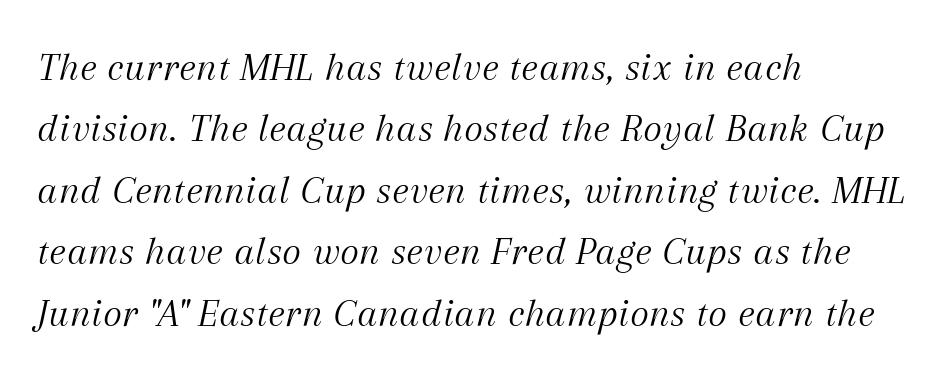
The image shows 41 px light serif type, italic (leaning right); set left-aligned, normal line spacing (1.5x), normal letter spacing, not underlined; medium stroke contrast and a medium x-height.
